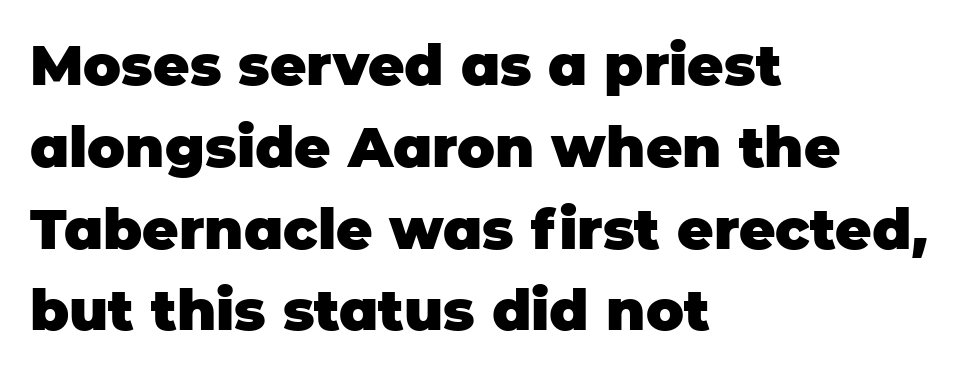
{"serif": "no", "italic": "no", "bold": "yes", "weight": "heavy", "width": "normal", "stroke_contrast": "low", "x_height": "large", "monospaced": "no", "underline": "no", "align": "left", "line_spacing": "normal", "line_spacing_ratio": 1.46, "letter_spacing": "normal", "letter_spacing_em": 0.0, "glyph_px": 56}
